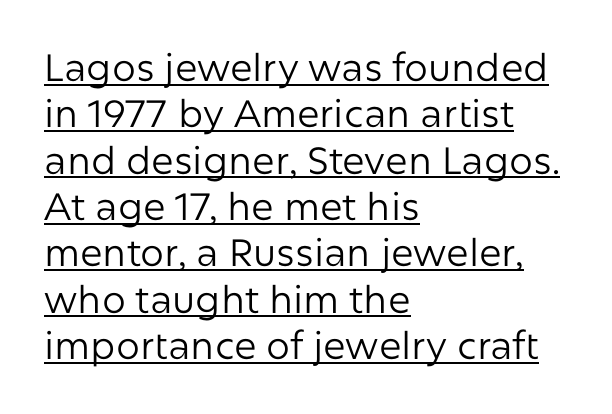
The image shows 38 px regular-weight sans-serif type, upright; set left-aligned, line spacing 1.22x, normal letter spacing, underlined; low stroke contrast and a medium x-height.
